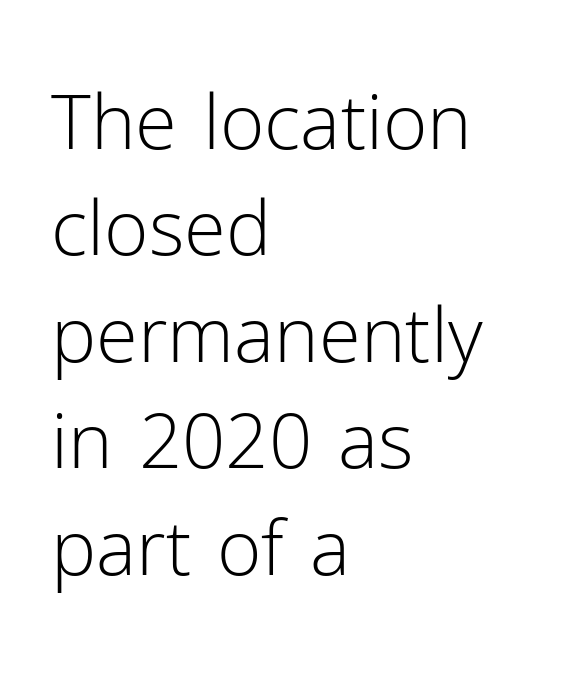
The image shows 76 px light sans-serif type, upright; set left-aligned, normal line spacing (1.4x), normal letter spacing, not underlined; low stroke contrast and a medium x-height.
